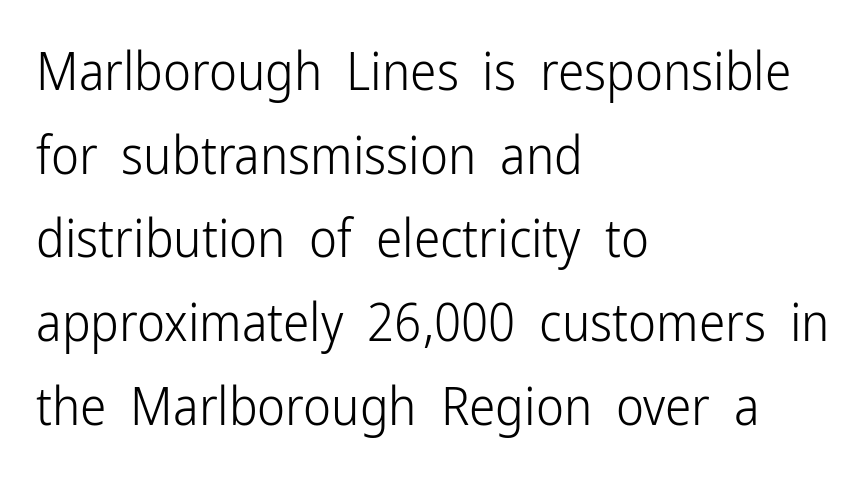
The image shows 53 px light, condensed sans-serif type, upright; set left-aligned, normal line spacing (1.58x), normal letter spacing, not underlined; low stroke contrast and a medium x-height.
